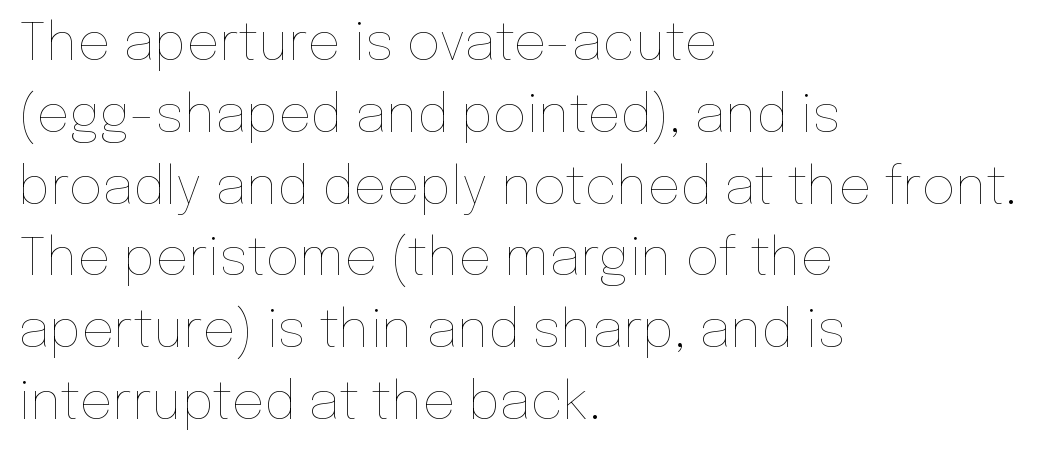
{"italic": "no", "bold": "no", "weight": "thin", "width": "normal", "stroke_contrast": "low", "x_height": "medium", "monospaced": "no", "underline": "no", "align": "left", "line_spacing": "normal", "line_spacing_ratio": 1.38, "letter_spacing": "normal", "letter_spacing_em": 0.0, "glyph_px": 52}
